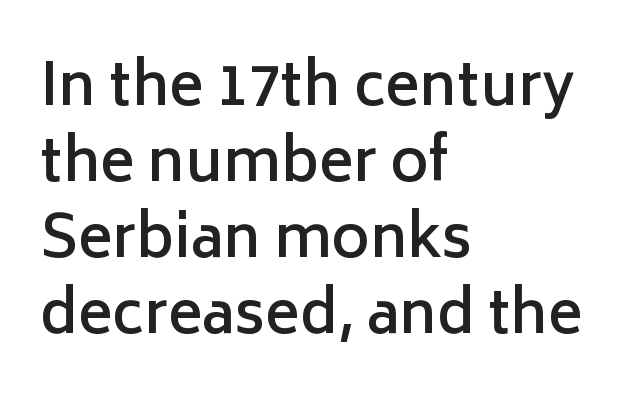
Unlike a traditional serif, this face leaves its strokes unadorned. Descenders hang freely into open space. The axis of the letterforms is exactly vertical. Successive baselines arrive at the customary interval. A somewhat darkened texture: the type is semibold rather than bold.
